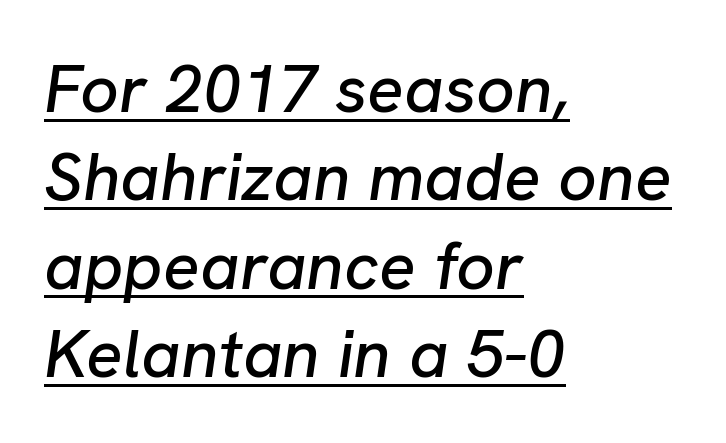
{"italic": "yes", "lean": "right", "slant_degrees": 8, "width": "normal", "stroke_contrast": "low", "x_height": "medium", "monospaced": "no", "underline": "yes", "align": "left", "line_spacing": "normal", "line_spacing_ratio": 1.3, "letter_spacing": "normal", "letter_spacing_em": 0.0, "glyph_px": 68}
